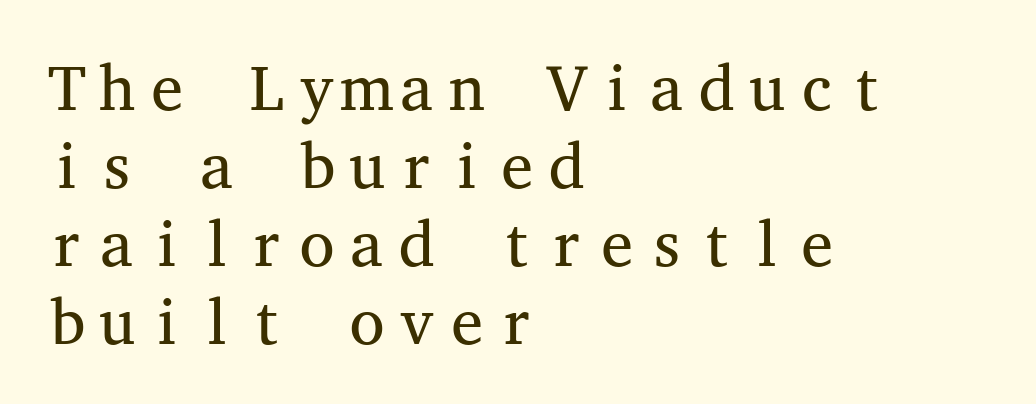
The image shows 64 px regular-weight, wide serif type, upright, monospaced; set left-aligned, line spacing 1.22x, normal letter spacing, not underlined; medium stroke contrast and a medium x-height.
